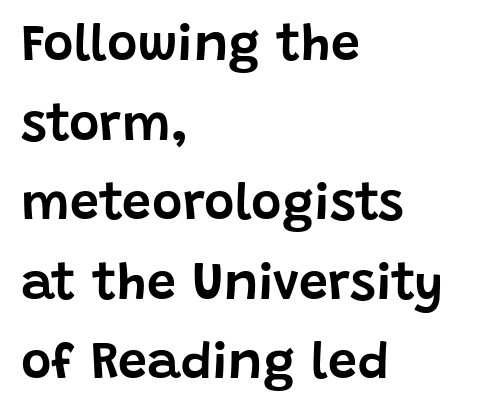
The image shows 52 px sans-serif type, upright; set left-aligned, normal line spacing (1.53x), normal letter spacing, not underlined; low stroke contrast and a large x-height.
